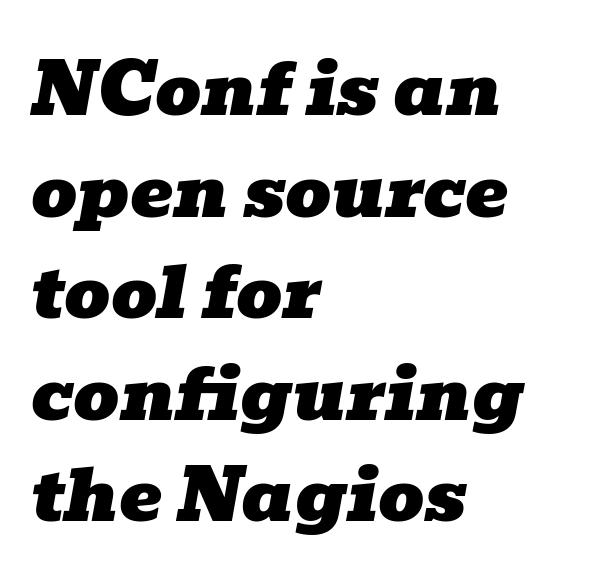
{"serif": "yes", "italic": "yes", "lean": "right", "slant_degrees": 10, "width": "wide", "stroke_contrast": "low", "x_height": "medium", "monospaced": "no", "underline": "no", "align": "left", "line_spacing": "normal", "line_spacing_ratio": 1.41, "letter_spacing": "normal", "letter_spacing_em": 0.0, "glyph_px": 72}
